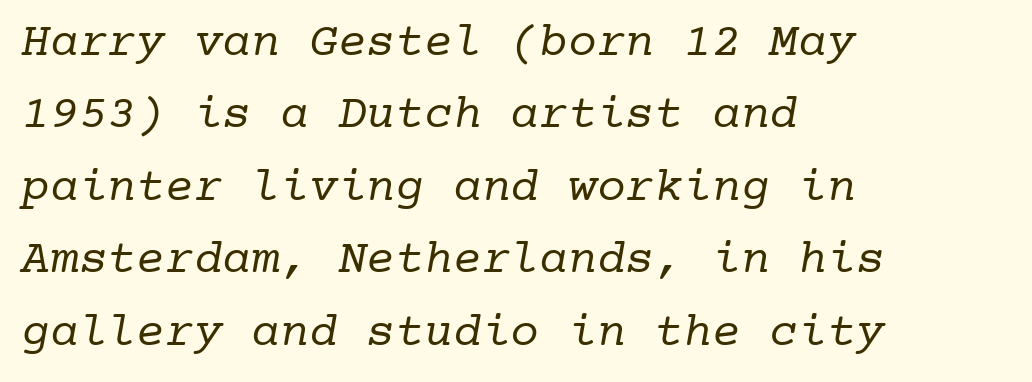
Casual observation: everything's shoved over to the left. Normally led — the rows are evenly, conventionally spaced. The glyphs in this specimen are seriffed. Stems here are at most as thick as an everyday book face. No word sits above an underline.
